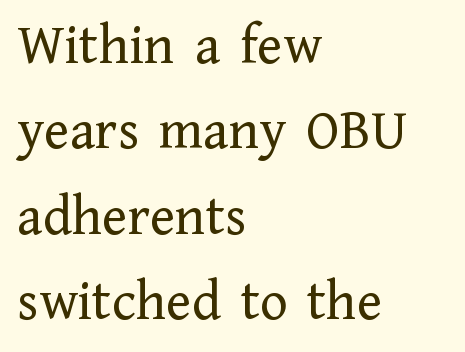
{"serif": "yes", "italic": "no", "bold": "no", "weight": "regular", "width": "normal", "stroke_contrast": "low", "x_height": "medium", "monospaced": "no", "underline": "no", "align": "left", "line_spacing": "normal", "line_spacing_ratio": 1.47, "letter_spacing": "normal", "letter_spacing_em": 0.0, "glyph_px": 58}
